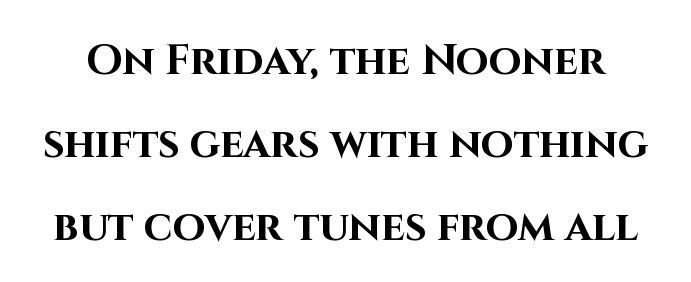
On the weight axis this lands at bold, roughly 700. The baseline area is clear. Is there much room between lines? Yes — plenty of vertical air separates them. The face used here is a sans, in the tradition of grotesques and geometrics. This sample uses an upright cut, with every glyph sitting square on the baseline. Here the glyphs are tracked normally, forming tight word shapes.
